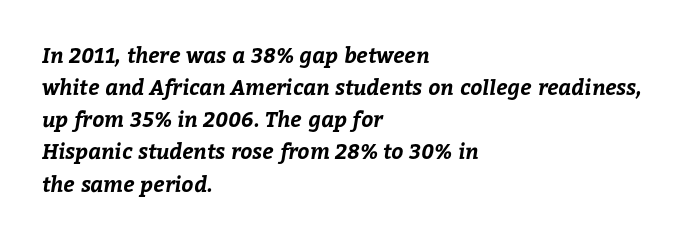
Q: Is the text bold? A: Yes.
Q: Is the text underlined? A: No.
Q: How is the paragraph aligned? A: Left-aligned.
Q: Is the spacing between letters normal or unusually wide? A: Normal.
Q: Is the spacing between lines tight, normal or loose? A: Normal.
